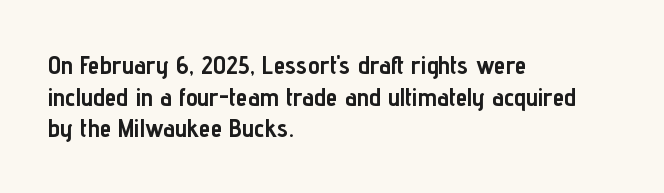
{"italic": "no", "bold": "yes", "underline": "no", "align": "left", "line_spacing_ratio": 1.22, "letter_spacing": "normal", "letter_spacing_em": 0.0, "glyph_px": 26}
